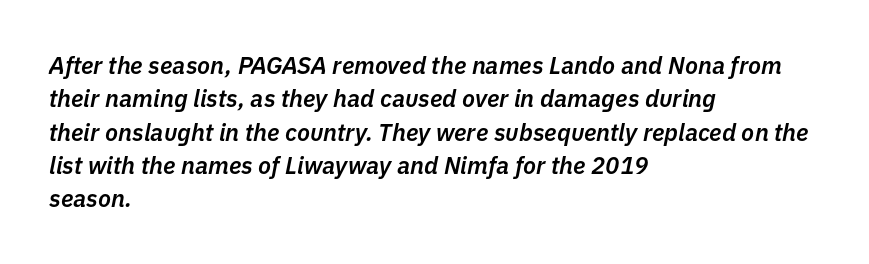
Q: Is the text bold? A: Semi-bold.
Q: Is the text italic (slanted)? A: Yes, it leans right by about 11 degrees.
Q: Is the text underlined? A: No.
Q: How is the paragraph aligned? A: Left-aligned.
Q: Is the spacing between letters normal or unusually wide? A: Normal.
Q: Is the spacing between lines tight, normal or loose? A: Normal.
